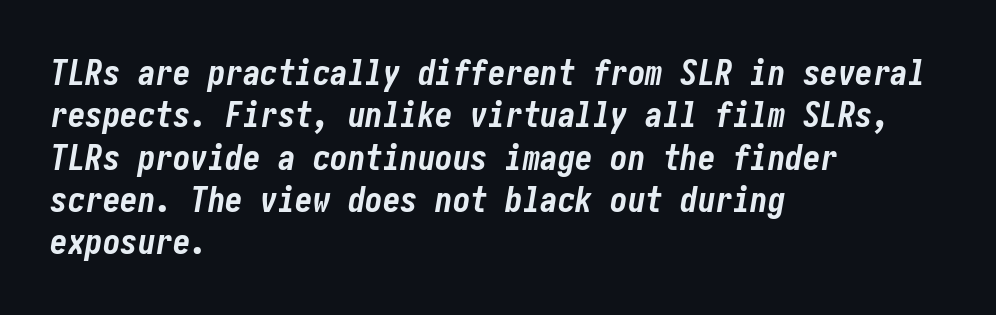
{"italic": "yes", "lean": "right", "slant_degrees": 10, "bold": "yes", "weight": "bold", "width": "condensed", "stroke_contrast": "low", "x_height": "medium", "underline": "no", "align": "left", "line_spacing_ratio": 1.21, "letter_spacing": "normal", "letter_spacing_em": 0.0, "glyph_px": 35}
